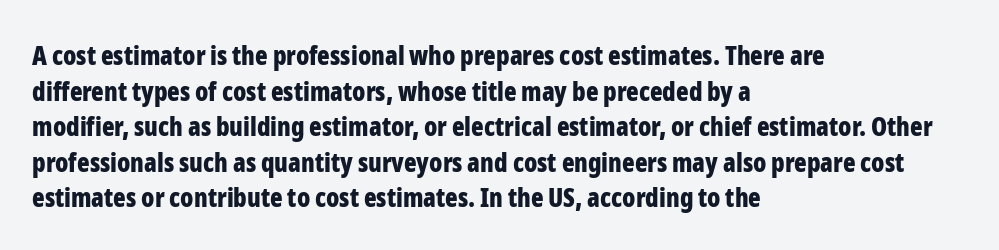
Descenders are the only things crossing below the line. Weight: bold. The tracking reads as untouched default to a designer's eye. A typesetter would mark this as roman, not italic.
